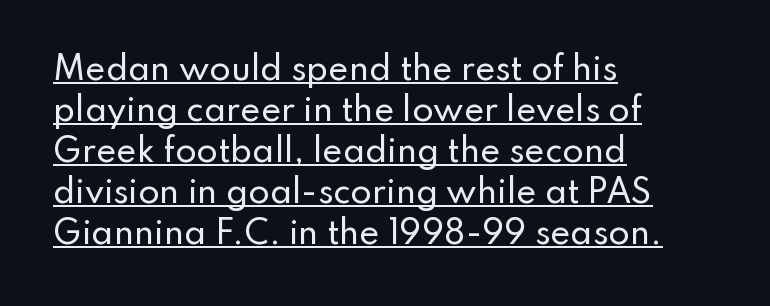
The image shows 31 px sans-serif type, upright; set left-aligned, normal line spacing (1.32x), normal letter spacing, underlined; low stroke contrast and a small x-height.
